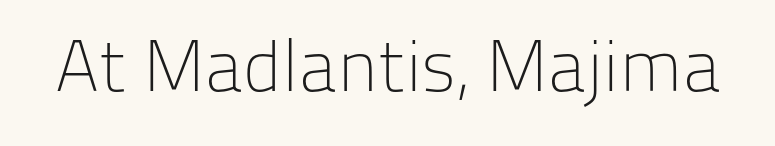
The strip under each line holds only bare page. A roman cut, with each character standing at attention. What stands out about the letter spacing? Nothing — it is the standard amount. Weight: regular or lighter.
